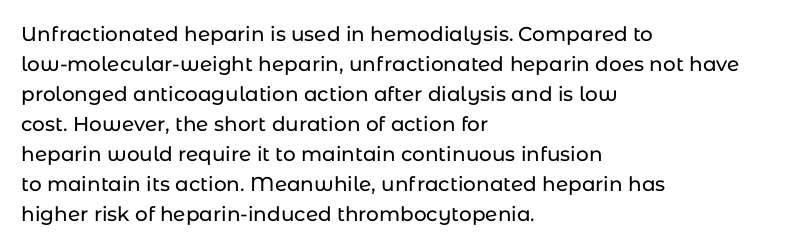
The image shows 20 px text type, upright; set left-aligned, normal line spacing (1.5x), normal letter spacing, not underlined.
